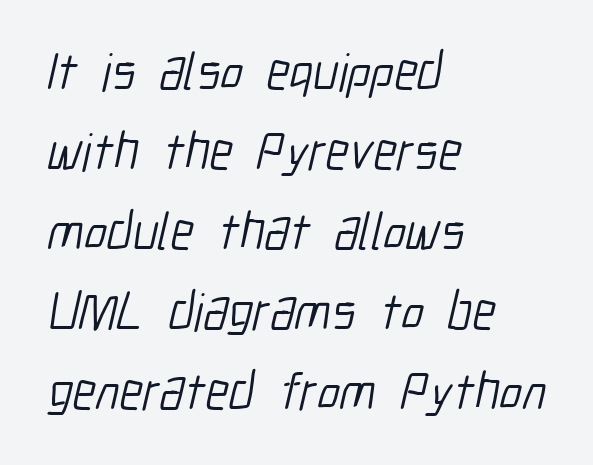
The image shows 53 px light, condensed sans-serif type; set left-aligned, normal line spacing (1.51x), normal letter spacing, not underlined; low stroke contrast and a medium x-height.
